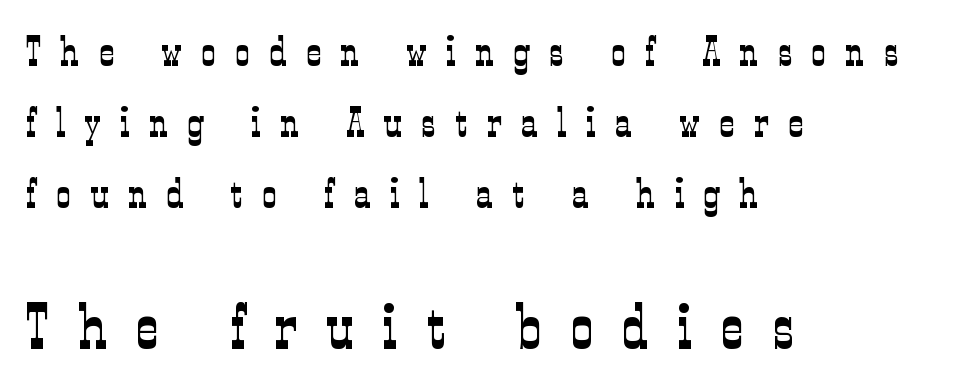
Q: Is the text bold? A: No.
Q: Is the text italic (slanted)? A: No, it is upright.
Q: Is the typeface a serif or a sans-serif typeface? A: Serif.
Q: Is the text underlined? A: No.
Q: How is the paragraph aligned? A: Left-aligned.
Q: Is the spacing between letters normal or unusually wide? A: Unusually wide.
Q: Which block of text is set in a larger size, the first (top) or the second (bottom)? A: The second (bottom) one.
Q: Width (condensed, normal, or wide)? A: Condensed.
Q: Stroke contrast? A: Low.
Q: x-height? A: Medium.
Q: Monospaced? A: No.
